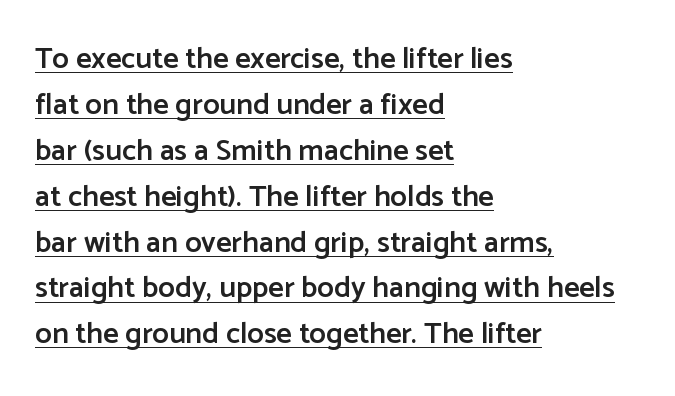
{"serif": "no", "italic": "no", "bold": "semi", "weight": "semibold", "width": "normal", "stroke_contrast": "low", "x_height": "medium", "monospaced": "no", "underline": "yes", "align": "left", "line_spacing": "normal", "line_spacing_ratio": 1.53, "letter_spacing": "normal", "letter_spacing_em": 0.0, "glyph_px": 30}
